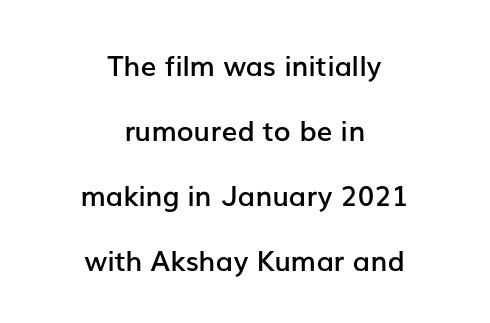
The specimen reads as upright at a glance. Examine the stroke ends and you'll find no serifs. What stands out about the letter spacing? Nothing — it is the standard amount. This sample is center-justified, so both line endings float freely. Is there much room between lines? Yes — plenty of vertical air separates them. Honestly, there is no underline to notice here at all.
